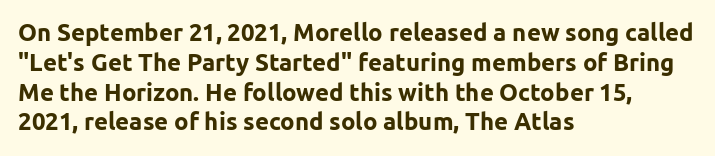
Q: Is the text bold? A: Yes.
Q: Is the text italic (slanted)? A: No, it is upright.
Q: Is the text underlined? A: No.
Q: How is the paragraph aligned? A: Left-aligned.
Q: Is the spacing between letters normal or unusually wide? A: Normal.
